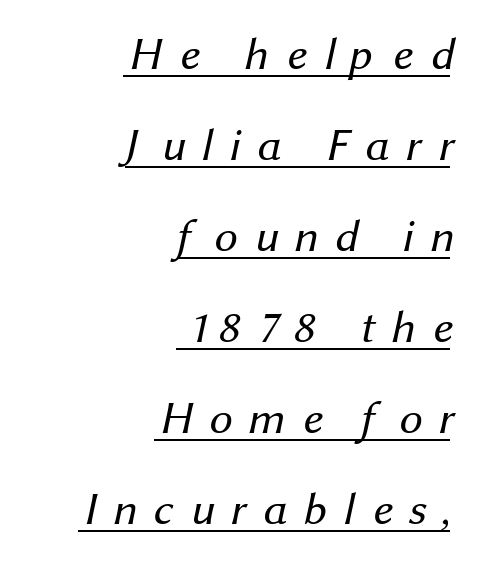
Horizontal bands of white between lines are thick stripes. You can see a thin bar hugging the bottom of the glyphs. The rag falls on the left side of this text block. These lines are rendered in a variable-pitch font. Grotesque or geometric, the face here clearly has no serifs. Heaviness? Minimal to ordinary, like unemphasized prose.
